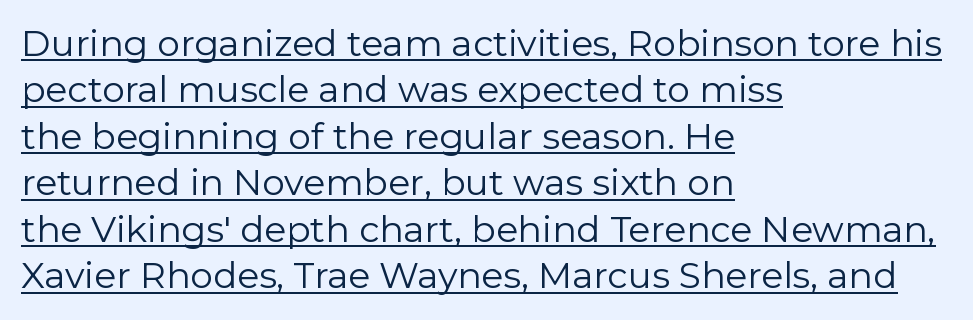
A typesetter would call this proportional, since set widths differ per character. This rendering features underlined lettering. This rendering uses left alignment, leaving the right contour irregular. Heaviness? Minimal to ordinary, like unemphasized prose. Nothing unusual about the tracking: characters are spaced as the font intends.
